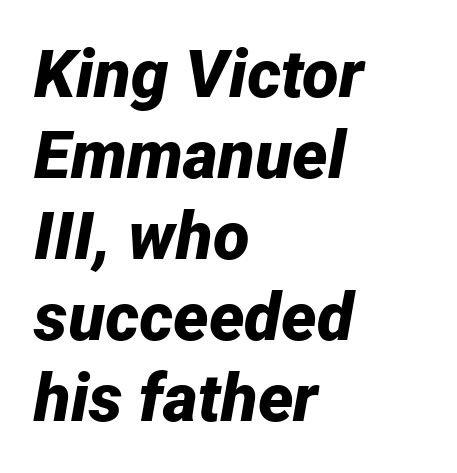
The rendering keeps characters at their native spacing. The strip under each line holds only bare page. The rendering anchors every line to the left-hand side. As a designer I'd log this as weight 700, bold.
